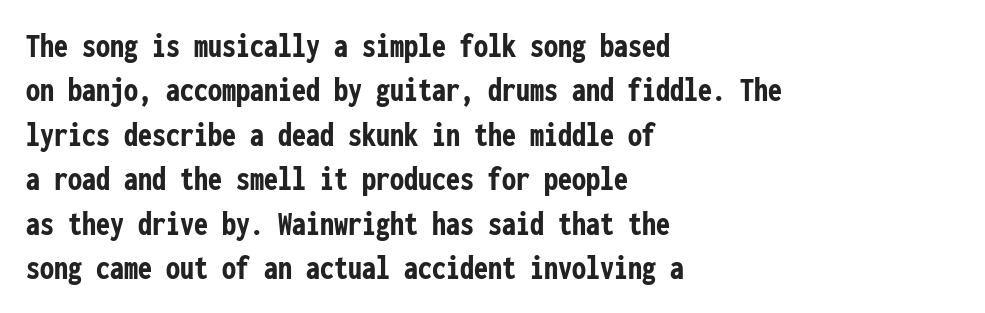
The image shows 35 px semibold, condensed sans-serif type, upright, monospaced; set left-aligned, normal line spacing (1.27x), normal letter spacing, not underlined; low stroke contrast and a medium x-height.
